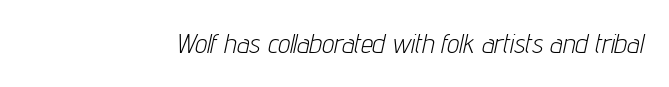
{"italic": "yes", "lean": "right", "slant_degrees": 12, "bold": "no", "underline": "no", "letter_spacing": "normal", "letter_spacing_em": 0.0, "glyph_px": 27}
